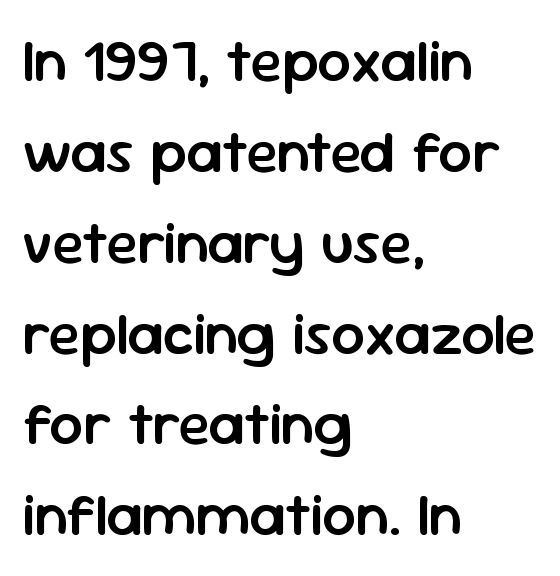
Characters remain perfectly vertical along every line. Type without underlining. Glyph-to-glyph distance matches everyday printed text. If you measured baseline to baseline, you'd find a middling distance. The face used here is a sans, in the tradition of grotesques and geometrics. The typesetting leans somewhat heavy: a semibold.
